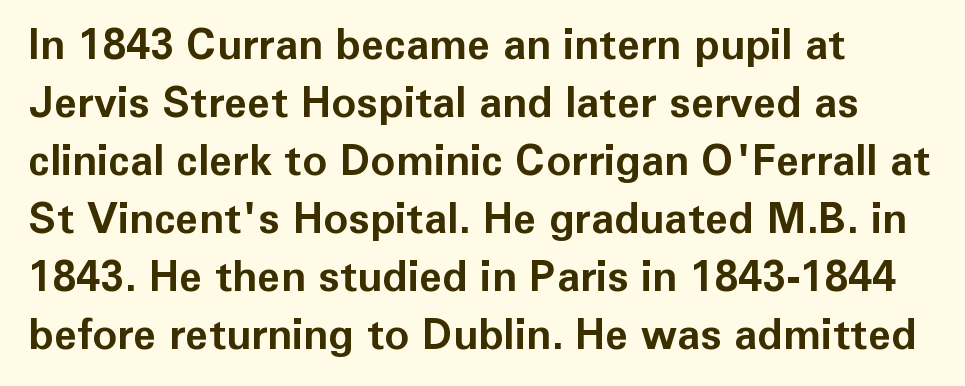
The strip under each line holds only bare page. Is there much room between lines? A standard amount, neither cramped nor airy. The specimen reads as upright at a glance. Caption: standard tracking, unaltered. Compared with a centered layout, this one pins lines to the left instead. The strokes are fattened all the way to bold.
